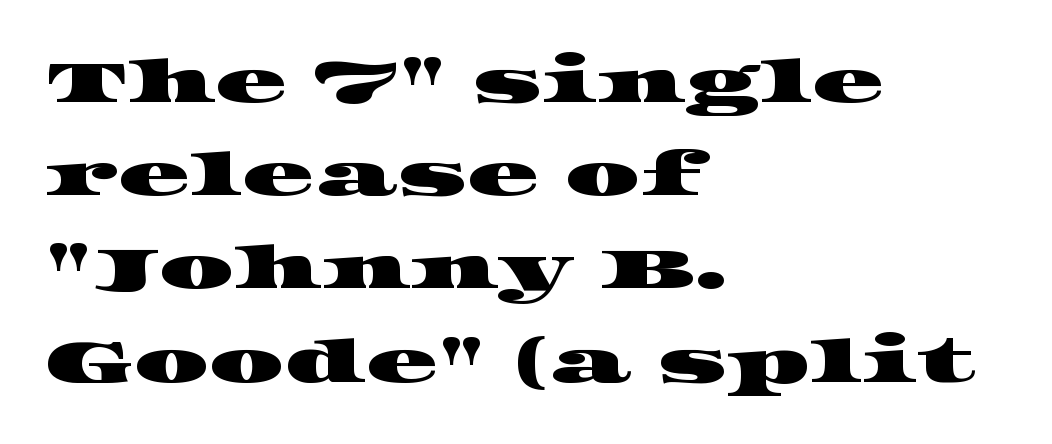
{"serif": "yes", "width": "wide", "stroke_contrast": "high", "x_height": "large", "monospaced": "no", "underline": "no", "align": "left", "line_spacing": "normal", "line_spacing_ratio": 1.58, "letter_spacing": "normal", "letter_spacing_em": 0.0, "glyph_px": 59}
